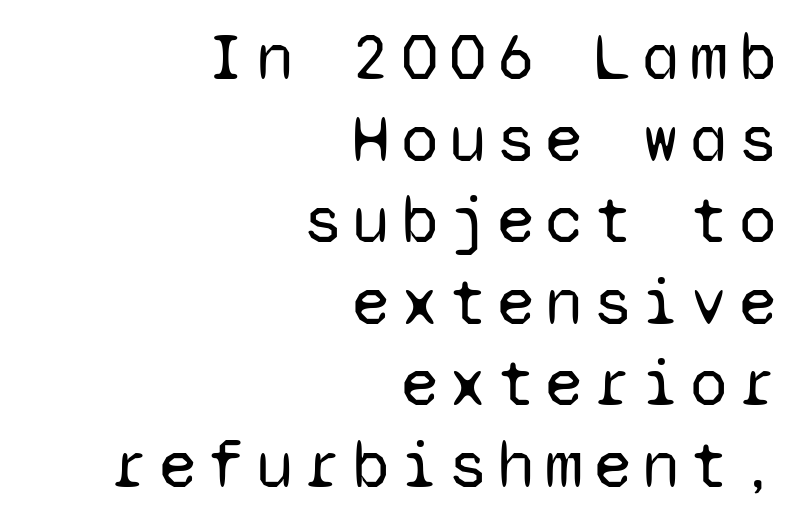
{"serif": "no", "italic": "no", "bold": "no", "weight": "regular", "width": "normal", "stroke_contrast": "low", "x_height": "medium", "monospaced": "yes", "underline": "no", "align": "right", "line_spacing_ratio": 1.2, "glyph_px": 68}
